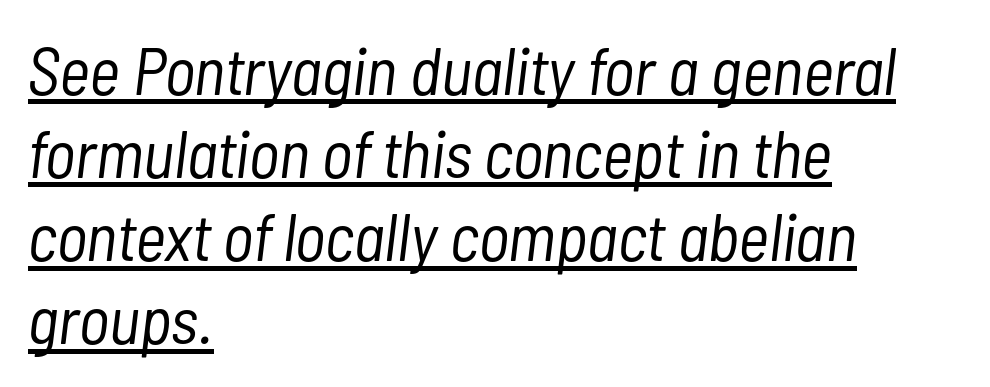
The image shows 67 px light, condensed type, italic (leaning right); set left-aligned, line spacing 1.24x, normal letter spacing, underlined; low stroke contrast and a medium x-height.
